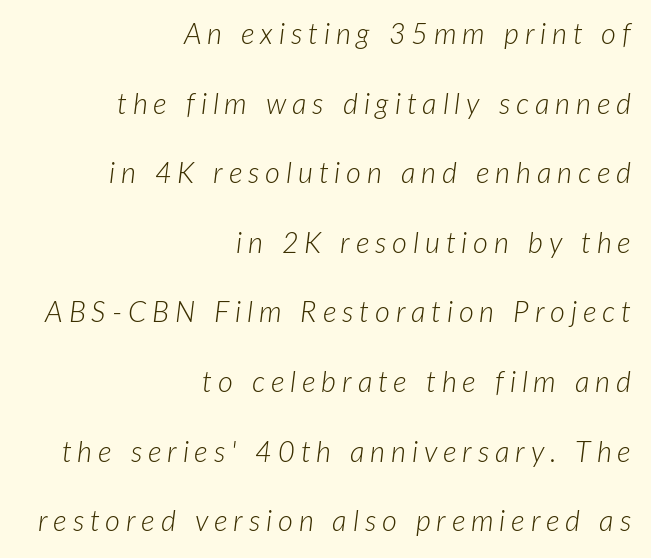
This sample uses an oblique cut, with every glyph tilted off the vertical. The weight tops out at a normal text grade. A typesetter would call this heavily tracked-out type. You could fit nearly another row in the gap between these rows. Rule under the text: the space is simply empty.
